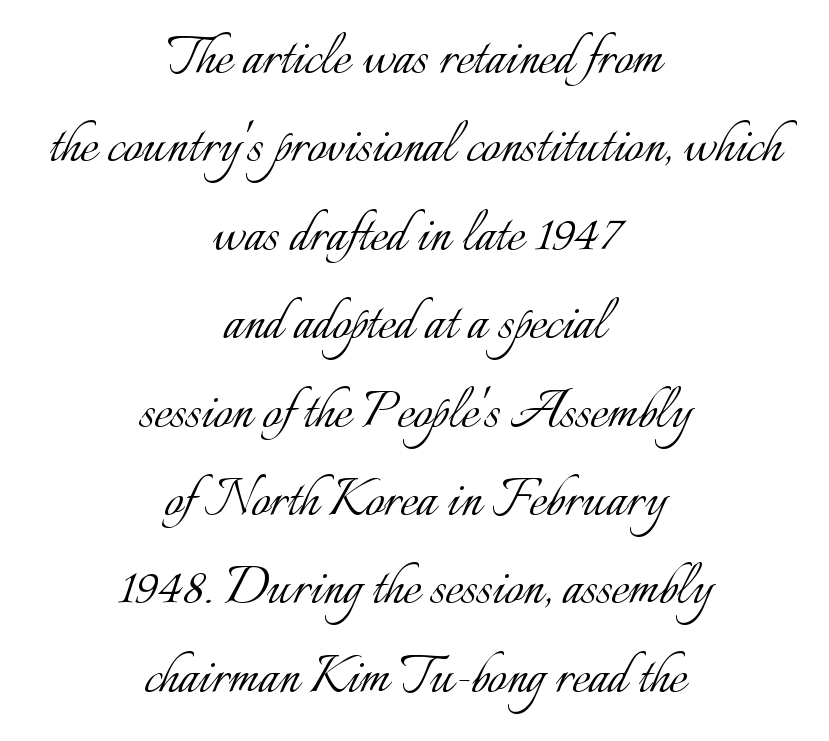
The image shows 65 px light type; set centered, normal line spacing (1.36x), normal letter spacing, not underlined; low stroke contrast and a small x-height.
